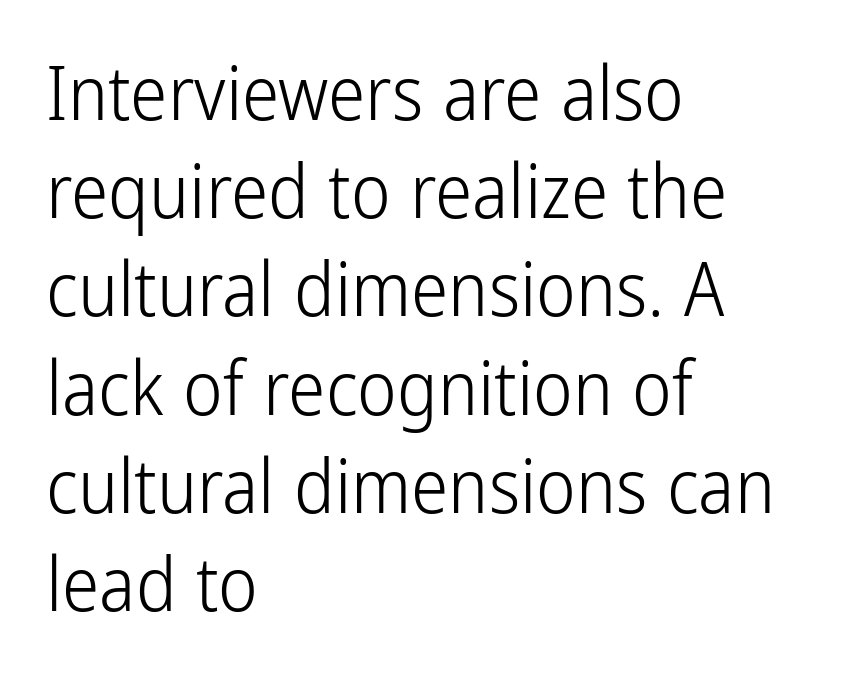
Q: Is the text bold? A: No.
Q: Is the text italic (slanted)? A: No, it is upright.
Q: Is the typeface a serif or a sans-serif typeface? A: Sans-serif.
Q: Is the text underlined? A: No.
Q: How is the paragraph aligned? A: Left-aligned.
Q: Is the spacing between letters normal or unusually wide? A: Normal.
Q: Is the spacing between lines tight, normal or loose? A: Normal.
Q: Width (condensed, normal, or wide)? A: Condensed.
Q: Stroke contrast? A: Low.
Q: x-height? A: Medium.
Q: Monospaced? A: No.
